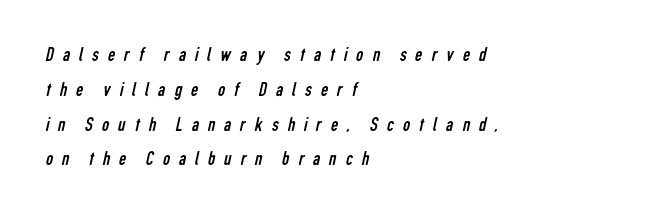
The typesetting does not lean heavy: it is not bold. Notice how the passage keeps a crisp vertical edge on the left only. The gaps between neighbouring characters are conspicuously large. Beneath every word, the page is bare.
